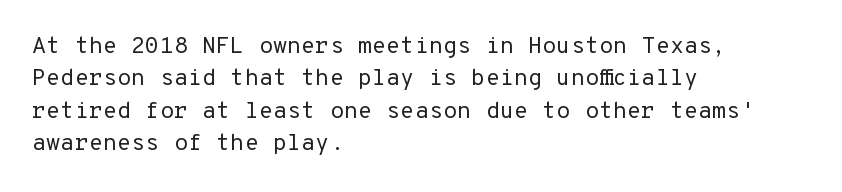
The image shows 23 px text type, upright; set left-aligned, normal line spacing (1.41x), normal letter spacing, not underlined.
